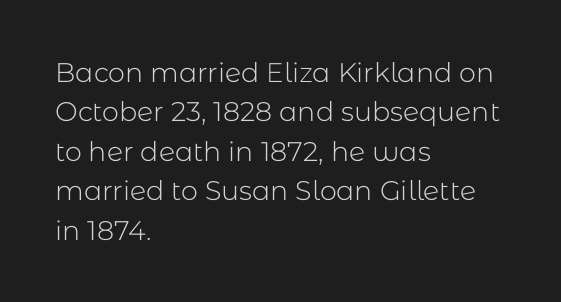
The image shows 27 px text type, upright; set left-aligned, normal line spacing (1.46x), normal letter spacing, not underlined.
